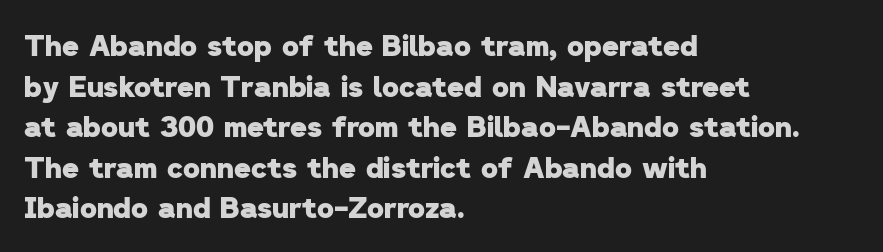
The type family on display is of the sans-serif kind. These lines keep a tight, regular rhythm from letter to letter. One-word summary of the alignment: left. Students, observe: this is what conventionally led text looks like. Heavy-handed strokes throughout: this text is bold. Beneath every word, the page is bare.
